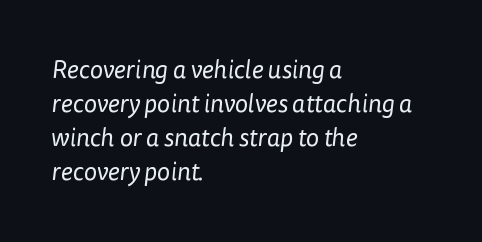
The image shows 25 px text type; set left-aligned, normal line spacing (1.36x), normal letter spacing, not underlined.
